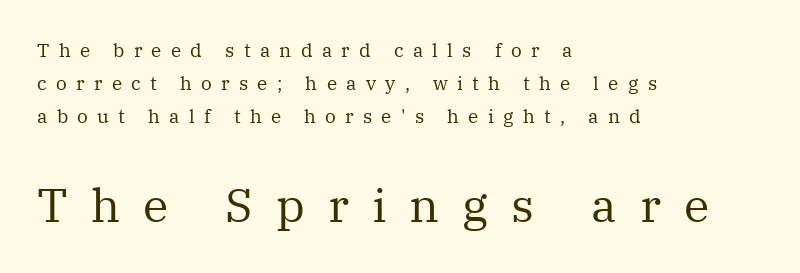
The image shows 47 px regular-weight serif type, upright; set left-aligned, line spacing 1.73x, unusually wide letter spacing (+0.49 em), not underlined; the second (bottom) block is 2.47x larger; medium stroke contrast and a medium x-height.
